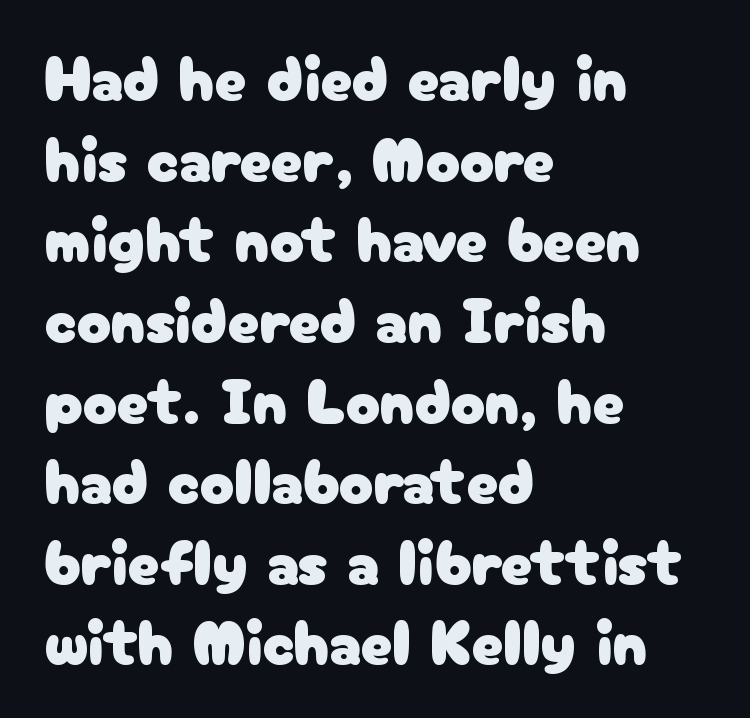
{"serif": "no", "italic": "no", "width": "normal", "stroke_contrast": "low", "x_height": "medium", "monospaced": "no", "underline": "no", "align": "left", "line_spacing": "normal", "line_spacing_ratio": 1.26, "letter_spacing": "normal", "letter_spacing_em": 0.0, "glyph_px": 64}
